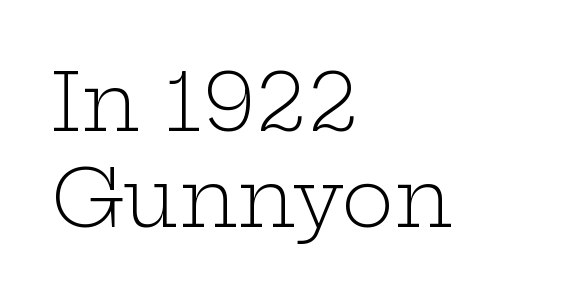
{"serif": "yes", "italic": "no", "bold": "no", "weight": "light", "width": "wide", "stroke_contrast": "low", "x_height": "medium", "monospaced": "no", "underline": "no", "align": "left", "line_spacing_ratio": 1.22, "letter_spacing": "normal", "letter_spacing_em": 0.0, "glyph_px": 79}
